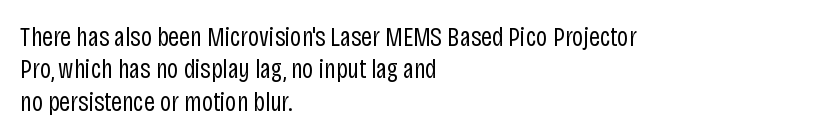
Q: Is the text bold? A: No.
Q: Is the text italic (slanted)? A: No, it is upright.
Q: Is the text underlined? A: No.
Q: How is the paragraph aligned? A: Left-aligned.
Q: Is the spacing between letters normal or unusually wide? A: Normal.
